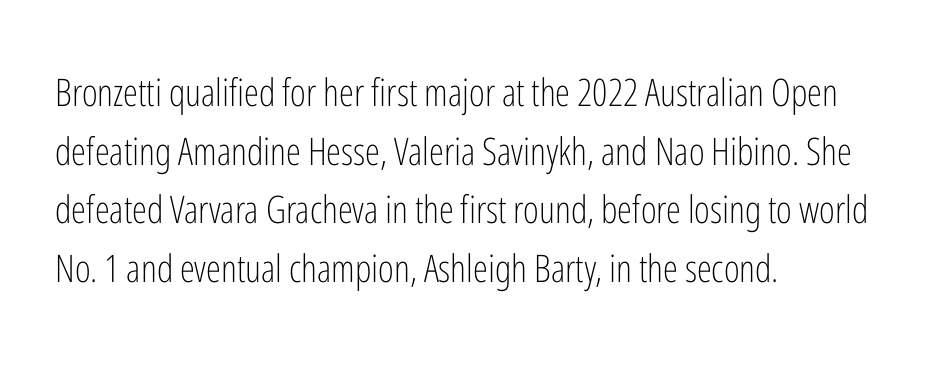
{"serif": "no", "italic": "no", "bold": "no", "weight": "light", "width": "condensed", "stroke_contrast": "low", "x_height": "medium", "monospaced": "no", "underline": "no", "align": "left", "line_spacing": "normal", "line_spacing_ratio": 1.54, "letter_spacing": "normal", "letter_spacing_em": 0.0, "glyph_px": 38}
